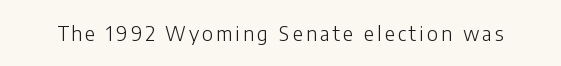
The type sits square on the baseline with zero lean. The strip under each line holds only bare page. Is the stroke heavy? The answer is a plain regular-or-lighter.
